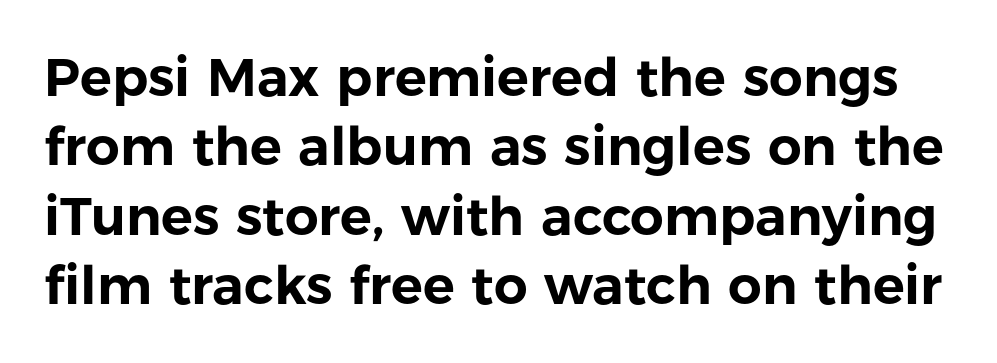
{"serif": "no", "italic": "no", "width": "normal", "stroke_contrast": "low", "x_height": "medium", "monospaced": "no", "underline": "no", "line_spacing": "normal", "line_spacing_ratio": 1.31, "letter_spacing": "normal", "letter_spacing_em": 0.0, "glyph_px": 53}
